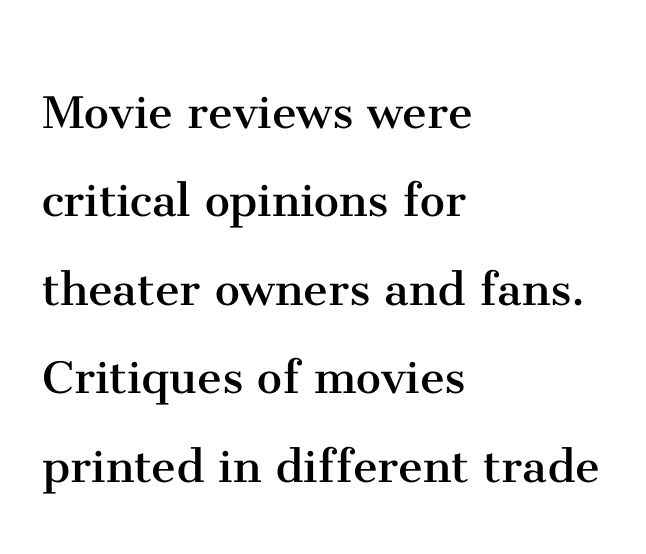
Q: Is the text bold? A: No.
Q: Is the text italic (slanted)? A: No, it is upright.
Q: Is the typeface a serif or a sans-serif typeface? A: Serif.
Q: Is the text underlined? A: No.
Q: How is the paragraph aligned? A: Left-aligned.
Q: Is the spacing between letters normal or unusually wide? A: Normal.
Q: Is the spacing between lines tight, normal or loose? A: Normal.
Q: Width (condensed, normal, or wide)? A: Normal.
Q: Stroke contrast? A: Medium.
Q: x-height? A: Medium.
Q: Monospaced? A: No.
